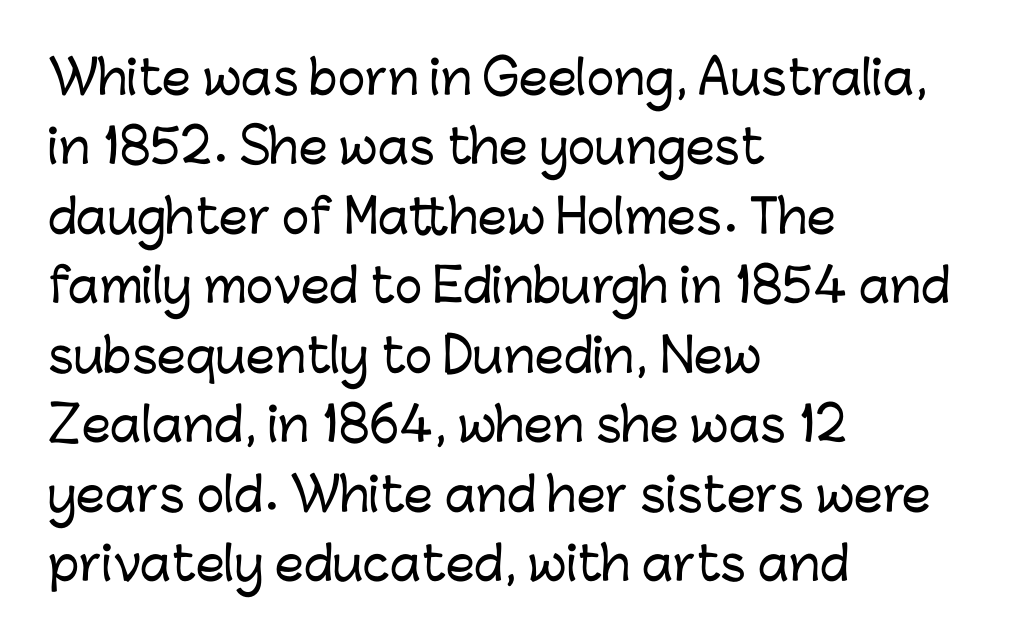
Q: Is the text italic (slanted)? A: No, it is upright.
Q: Is the typeface a serif or a sans-serif typeface? A: Sans-serif.
Q: Is the text underlined? A: No.
Q: How is the paragraph aligned? A: Left-aligned.
Q: Is the spacing between letters normal or unusually wide? A: Normal.
Q: Is the spacing between lines tight, normal or loose? A: Normal.
Q: Width (condensed, normal, or wide)? A: Normal.
Q: Stroke contrast? A: Low.
Q: x-height? A: Medium.
Q: Monospaced? A: No.
